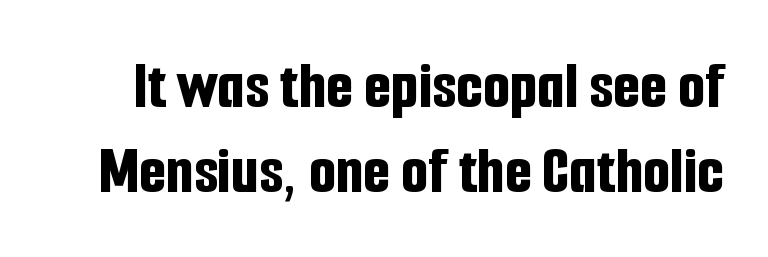
{"serif": "no", "italic": "no", "bold": "yes", "weight": "bold", "width": "condensed", "stroke_contrast": "low", "x_height": "medium", "monospaced": "no", "underline": "no", "line_spacing_ratio": 1.21, "letter_spacing": "normal", "letter_spacing_em": 0.0, "glyph_px": 70}
